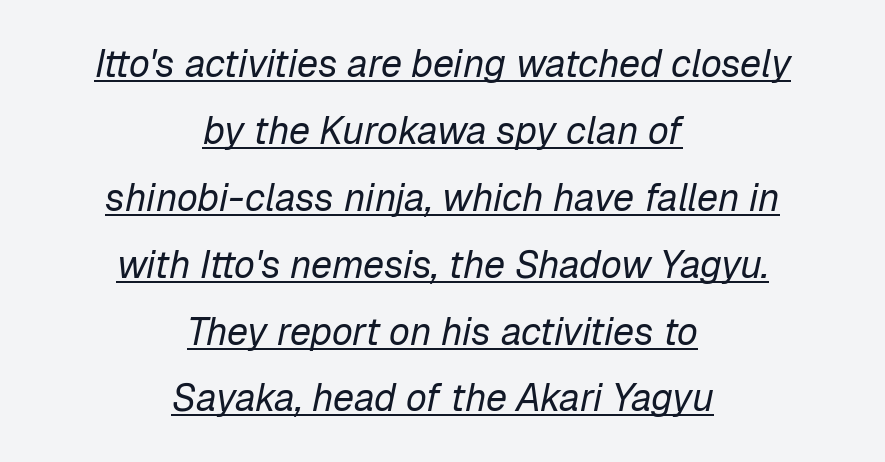
Q: Is the text bold? A: No.
Q: Is the text italic (slanted)? A: Yes, it leans right by about 12 degrees.
Q: Is the text underlined? A: Yes.
Q: How is the paragraph aligned? A: Centered.
Q: Is the spacing between letters normal or unusually wide? A: Normal.
Q: Width (condensed, normal, or wide)? A: Normal.
Q: Stroke contrast? A: Low.
Q: x-height? A: Medium.
Q: Monospaced? A: No.
